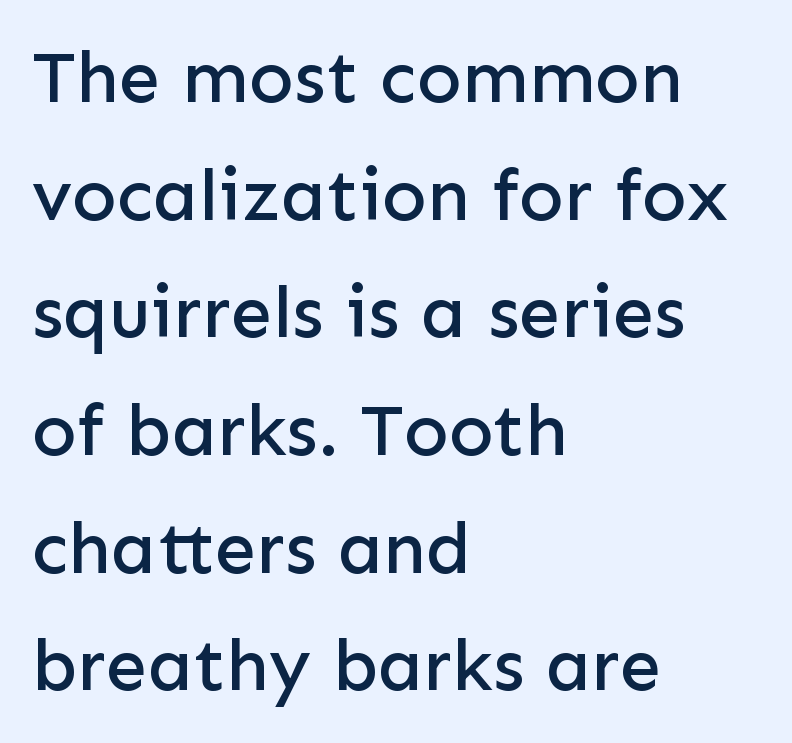
{"serif": "no", "italic": "no", "width": "normal", "stroke_contrast": "low", "x_height": "medium", "monospaced": "no", "underline": "no", "align": "left", "line_spacing": "normal", "line_spacing_ratio": 1.59, "letter_spacing": "normal", "letter_spacing_em": 0.0, "glyph_px": 74}
